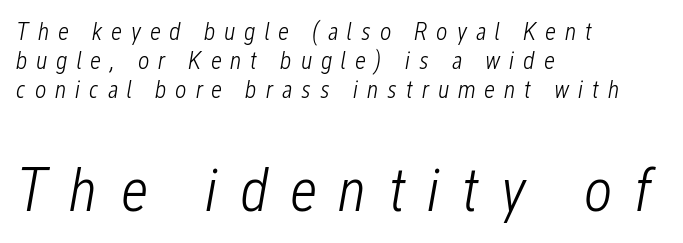
The image shows 62 px light, condensed type, italic (leaning right); set left-aligned, line spacing 1.16x, unusually wide letter spacing (+0.35 em), not underlined; the second (bottom) block is 2.48x larger; low stroke contrast and a medium x-height.
